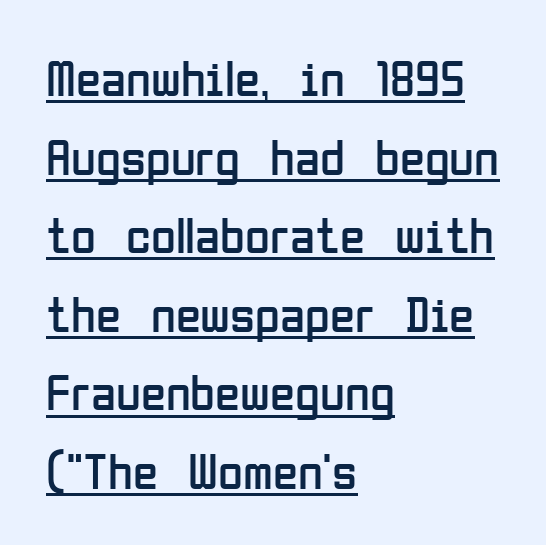
The image shows 51 px regular-weight, condensed sans-serif type, upright; set left-aligned, normal line spacing (1.54x), normal letter spacing, underlined; low stroke contrast and a medium x-height.
